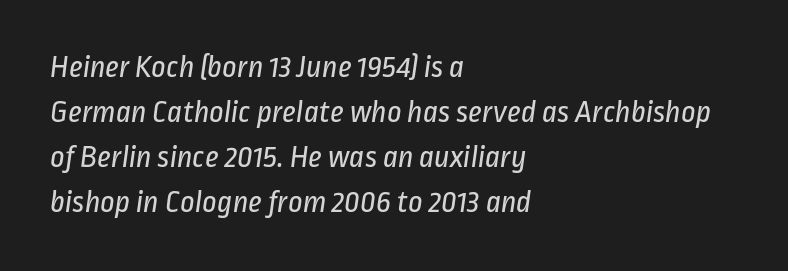
Q: Is the text bold? A: No.
Q: Is the typeface a serif or a sans-serif typeface? A: Sans-serif.
Q: Is the text underlined? A: No.
Q: How is the paragraph aligned? A: Left-aligned.
Q: Is the spacing between letters normal or unusually wide? A: Normal.
Q: Is the spacing between lines tight, normal or loose? A: Normal.
Q: Width (condensed, normal, or wide)? A: Condensed.
Q: Stroke contrast? A: Low.
Q: x-height? A: Medium.
Q: Monospaced? A: No.
